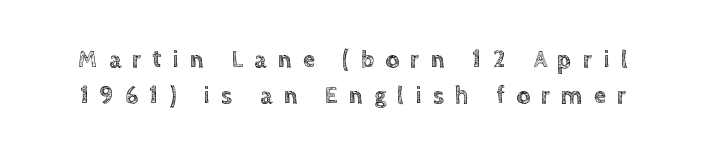
{"italic": "no", "underline": "no", "line_spacing": "normal", "line_spacing_ratio": 1.52, "letter_spacing": "wide", "letter_spacing_em": 0.47, "glyph_px": 24}
